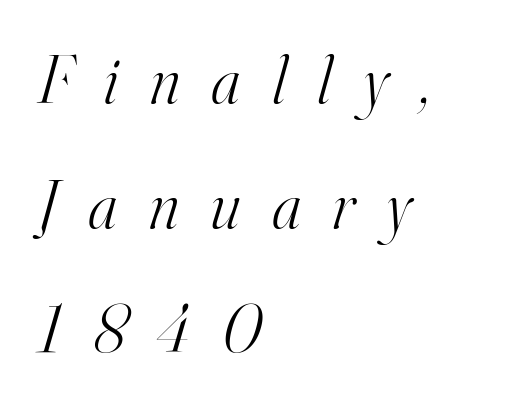
Q: Is the text bold? A: No.
Q: Is the text italic (slanted)? A: Yes, it leans right by about 16 degrees.
Q: Is the typeface a serif or a sans-serif typeface? A: Serif.
Q: Is the text underlined? A: No.
Q: How is the paragraph aligned? A: Left-aligned.
Q: Is the spacing between letters normal or unusually wide? A: Unusually wide.
Q: Width (condensed, normal, or wide)? A: Normal.
Q: Stroke contrast? A: High.
Q: x-height? A: Small.
Q: Monospaced? A: No.
